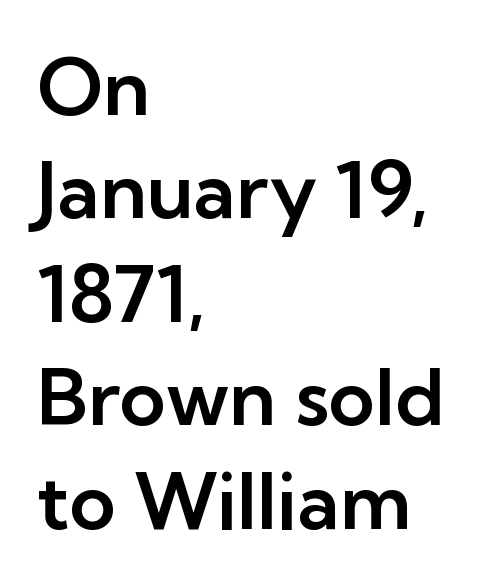
The image shows 79 px sans-serif type, upright; set left-aligned, normal line spacing (1.31x), normal letter spacing, not underlined; low stroke contrast and a medium x-height.
